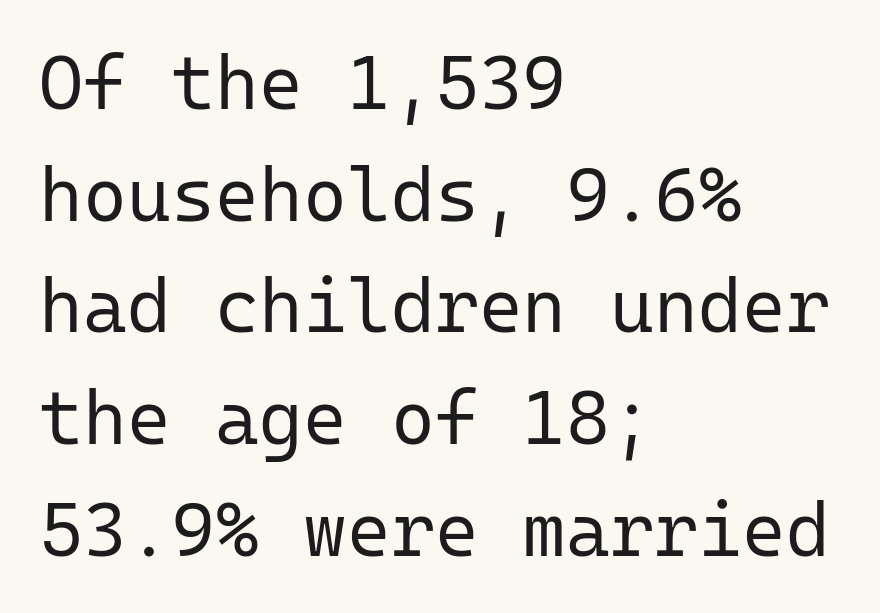
Q: Is the text bold? A: No.
Q: Is the text italic (slanted)? A: No, it is upright.
Q: Is the typeface a serif or a sans-serif typeface? A: Sans-serif.
Q: Is the text underlined? A: No.
Q: How is the paragraph aligned? A: Left-aligned.
Q: Is the spacing between letters normal or unusually wide? A: Normal.
Q: Is the spacing between lines tight, normal or loose? A: Normal.
Q: Width (condensed, normal, or wide)? A: Normal.
Q: Stroke contrast? A: Low.
Q: x-height? A: Medium.
Q: Monospaced? A: Yes.
